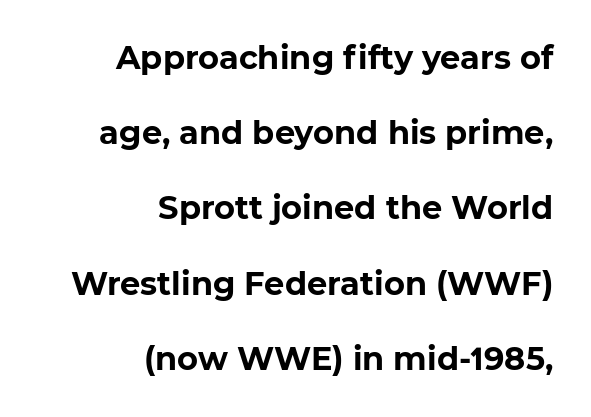
Is this a sans? Yes — the strokes have no serifs. Default kerning and tracking; the words read as compact shapes. Compared with a flush-left layout, this one pins lines to the opposite, right side. As a designer I'd log this as weight 700, bold. Rule under the text: the space is simply empty. Do the characters align in a grid? No, the font is proportional.
